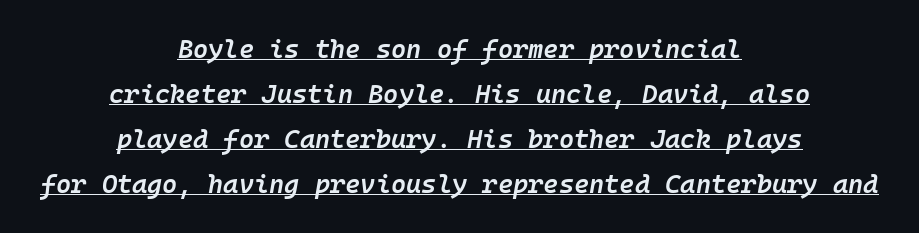
The gaps between neighbouring characters are ordinary and unremarkable. Typesetter's note: demi weight, one step under bold. The rendering positions every line midway between the sides. Underlined type. The typography opts for an oblique posture over an upright one.
